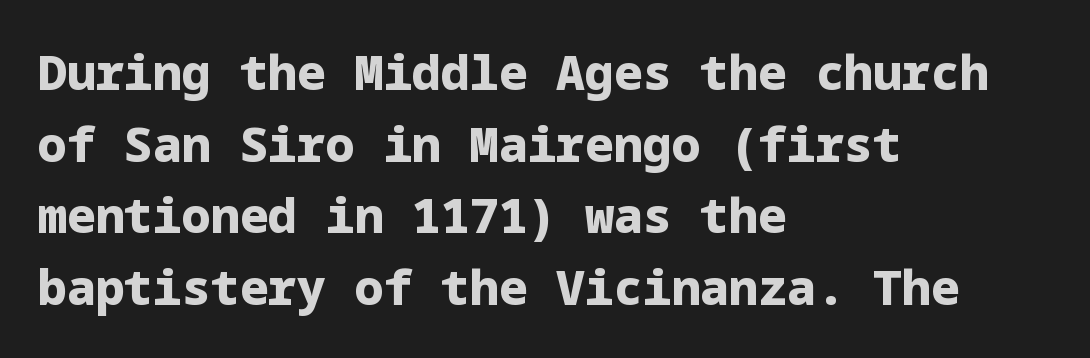
{"serif": "no", "italic": "no", "bold": "yes", "weight": "heavy", "width": "normal", "stroke_contrast": "low", "x_height": "medium", "underline": "no", "align": "left", "line_spacing": "normal", "line_spacing_ratio": 1.49, "letter_spacing": "normal", "letter_spacing_em": 0.0, "glyph_px": 48}
